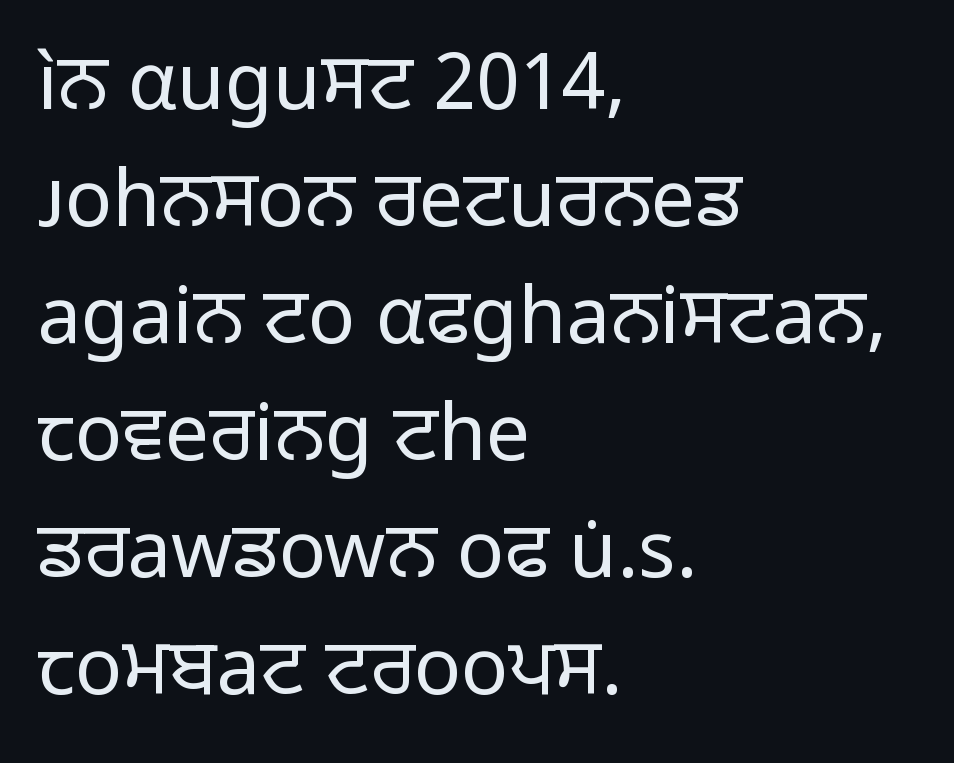
{"serif": "no", "italic": "no", "bold": "no", "weight": "regular", "width": "normal", "stroke_contrast": "low", "x_height": "medium", "monospaced": "no", "underline": "no", "align": "left", "line_spacing": "normal", "line_spacing_ratio": 1.5, "letter_spacing": "normal", "letter_spacing_em": 0.0, "glyph_px": 78}
